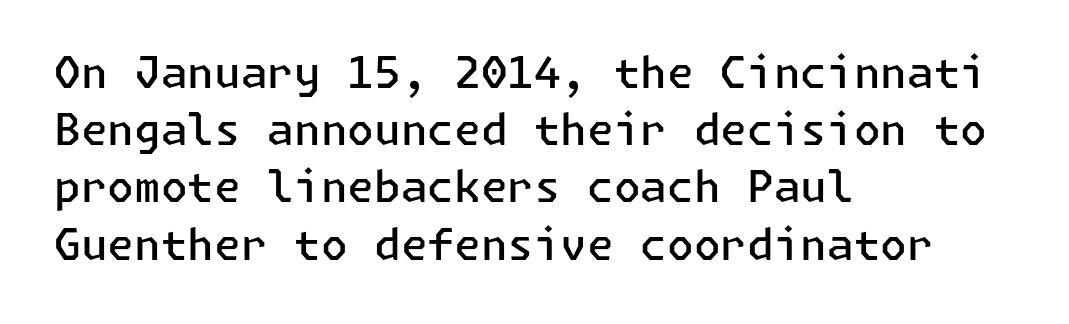
A typesetter would mark this as roman, not italic. Every letter is mildly thick-stroked: semibold rather than bold. The face used here is rendered with its standard letterfit. These lines sit exactly where default settings would place them. Compared with a centered layout, this one pins lines to the left instead.
